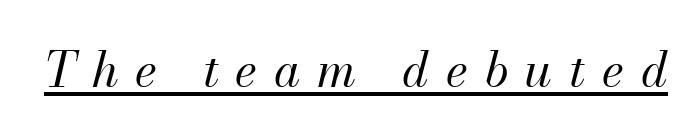
Someone cranked the tracking dial way up on this one. Looking at the ascenders, they clearly lean. Check the space under the baseline: a stroke is drawn there. Character widths vary here, with narrow letters taking less room than wide ones.
